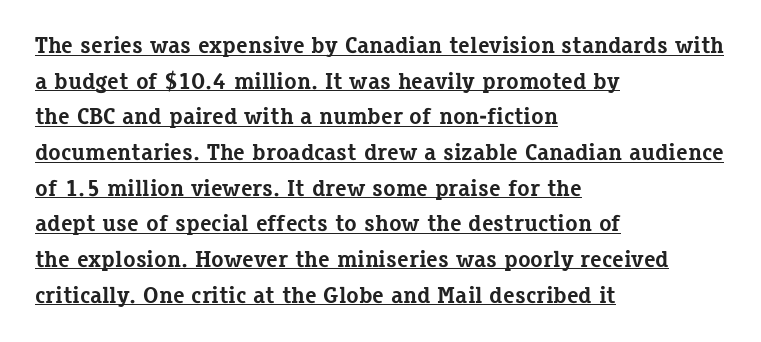
{"italic": "no", "bold": "yes", "underline": "yes", "align": "left", "line_spacing": "normal", "line_spacing_ratio": 1.55, "letter_spacing": "normal", "letter_spacing_em": 0.0, "glyph_px": 23}
